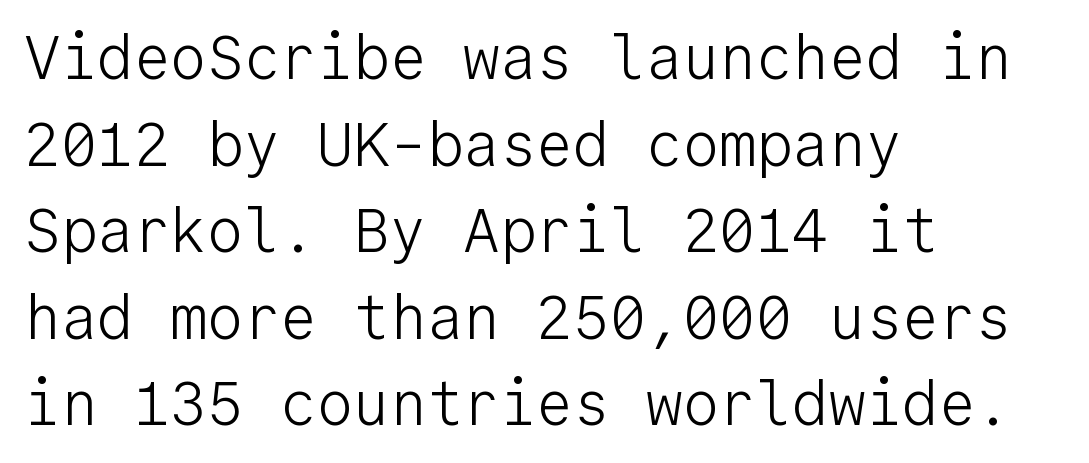
Q: Is the text bold? A: No.
Q: Is the text italic (slanted)? A: No, it is upright.
Q: Is the typeface a serif or a sans-serif typeface? A: Sans-serif.
Q: Is the text underlined? A: No.
Q: How is the paragraph aligned? A: Left-aligned.
Q: Is the spacing between letters normal or unusually wide? A: Normal.
Q: Is the spacing between lines tight, normal or loose? A: Normal.
Q: Width (condensed, normal, or wide)? A: Normal.
Q: Stroke contrast? A: Low.
Q: x-height? A: Medium.
Q: Monospaced? A: Yes.
